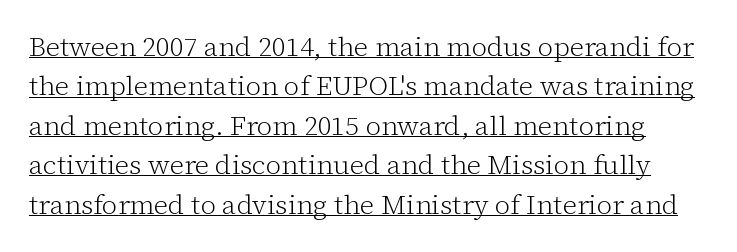
{"italic": "no", "bold": "no", "underline": "yes", "line_spacing": "normal", "line_spacing_ratio": 1.46, "letter_spacing": "normal", "letter_spacing_em": 0.0, "glyph_px": 27}
